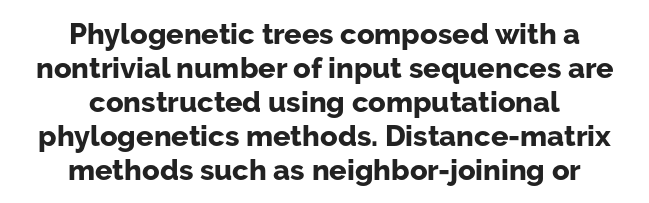
Decoration check: the copy has no underline. Does the copy run flush right? No — it is centered line by line. Characters remain perfectly vertical along every line. Unlike a traditional serif, this face leaves its strokes unadorned. Does the weight exceed regular? Yes, all the way to bold.
